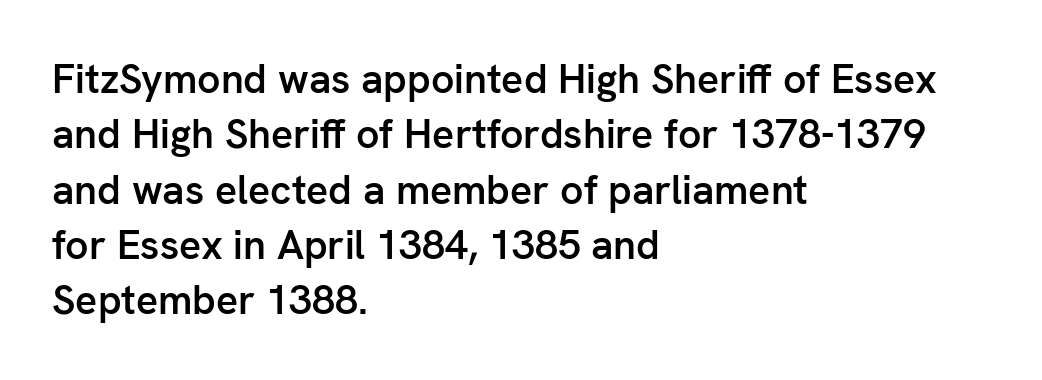
If you drew a ruler down the left edge, every line would touch it. Standard letterfit; no display-style spreading of the glyphs. The lettering holds an erect, upright posture throughout. In terms of letterform style, serifs are entirely absent. A typesetter would call this proportional, since set widths differ per character. Glance below the letters and you will spot only blank space.
